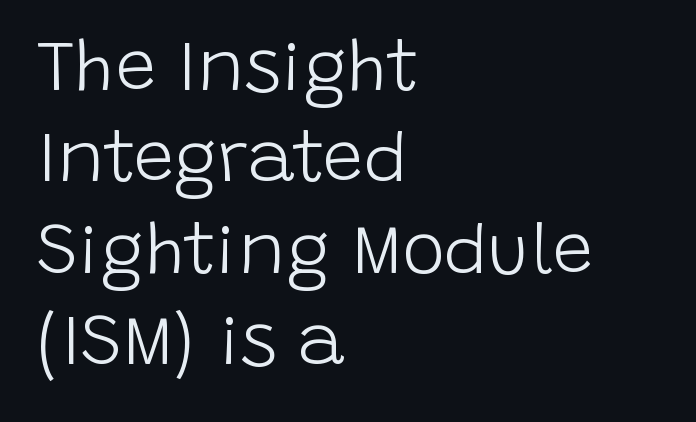
{"serif": "no", "italic": "no", "bold": "no", "weight": "light", "width": "normal", "stroke_contrast": "low", "x_height": "large", "monospaced": "no", "underline": "no", "align": "left", "line_spacing": "normal", "line_spacing_ratio": 1.27, "letter_spacing": "normal", "letter_spacing_em": 0.0, "glyph_px": 72}
